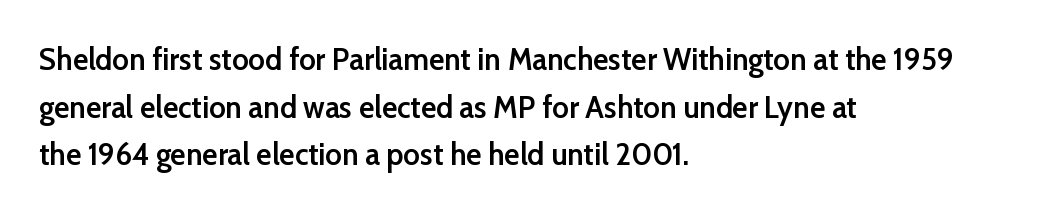
Q: Is the text bold? A: Semi-bold.
Q: Is the text italic (slanted)? A: No, it is upright.
Q: Is the typeface a serif or a sans-serif typeface? A: Sans-serif.
Q: Is the text underlined? A: No.
Q: How is the paragraph aligned? A: Left-aligned.
Q: Is the spacing between letters normal or unusually wide? A: Normal.
Q: Is the spacing between lines tight, normal or loose? A: Normal.
Q: Width (condensed, normal, or wide)? A: Normal.
Q: Stroke contrast? A: Low.
Q: x-height? A: Medium.
Q: Monospaced? A: No.
